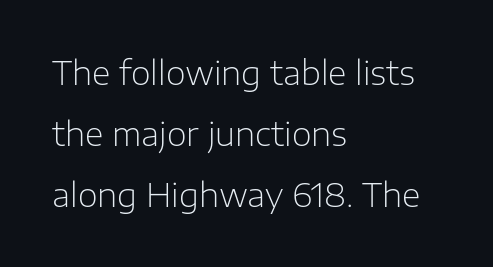
{"serif": "no", "italic": "no", "bold": "no", "weight": "light", "width": "normal", "stroke_contrast": "low", "x_height": "medium", "monospaced": "no", "underline": "no", "align": "left", "line_spacing": "loose", "line_spacing_ratio": 1.9, "letter_spacing": "normal", "letter_spacing_em": 0.0, "glyph_px": 32}
